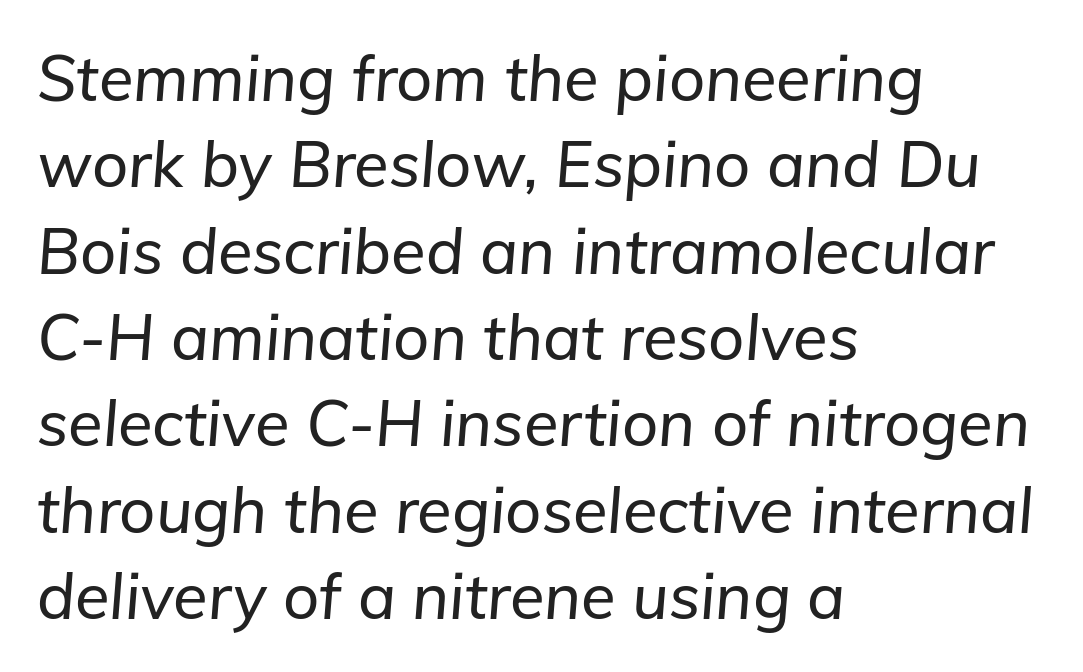
The glyphs are unaccompanied by any horizontal stroke below them. What's the leading like? Ordinary, nothing unusual. Tall strokes in this sample are angled rather than plumb. Character widths vary here, with narrow letters taking less room than wide ones.
